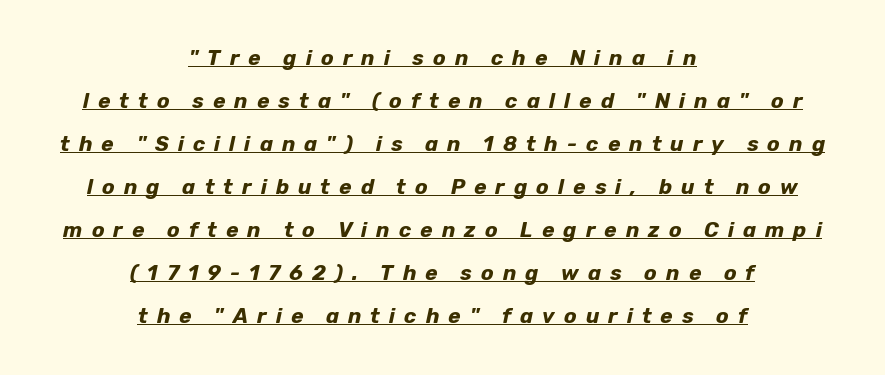
The horizontal fit of the characters is loose and conspicuously gappy. Emphasis by weight is at full strength: bold. What decoration does the sample have? An underline. The block of text is sparse from top to bottom, with ample space between rows. Rendered with sloped, italic letterforms. The lines in this sample share a center point and differ in where they start and stop.
